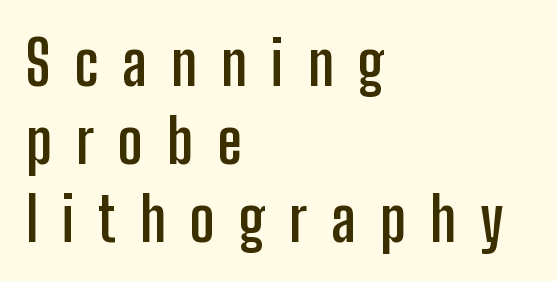
{"serif": "no", "italic": "no", "bold": "yes", "weight": "semibold", "width": "condensed", "stroke_contrast": "low", "x_height": "medium", "monospaced": "no", "underline": "no", "align": "left", "line_spacing": "normal", "line_spacing_ratio": 1.3, "letter_spacing": "wide", "letter_spacing_em": 0.4, "glyph_px": 60}
